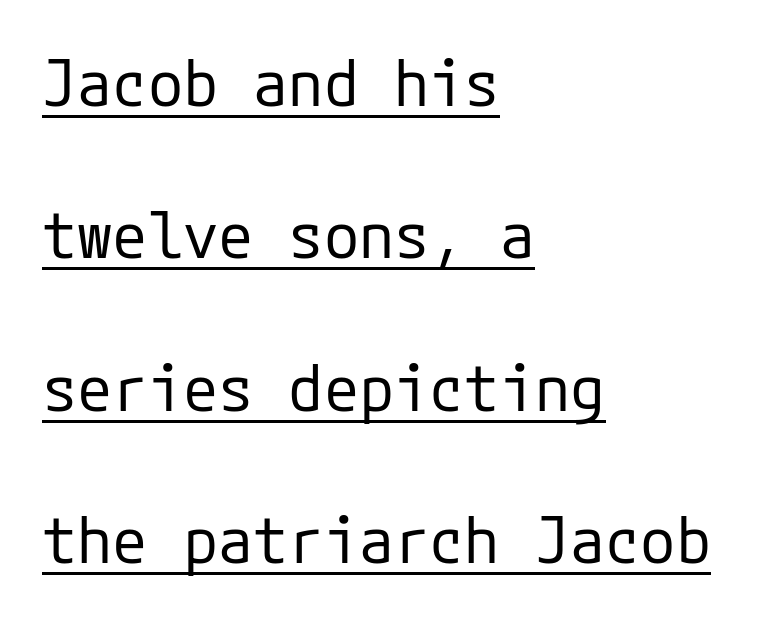
No chunkiness to these letters — they're not bold. Visually the block forms a straight wall on the left and a jagged coastline on the right. Grotesque or geometric, the face here clearly has no serifs. Compared with typical body copy, the letter spacing here is the same.
